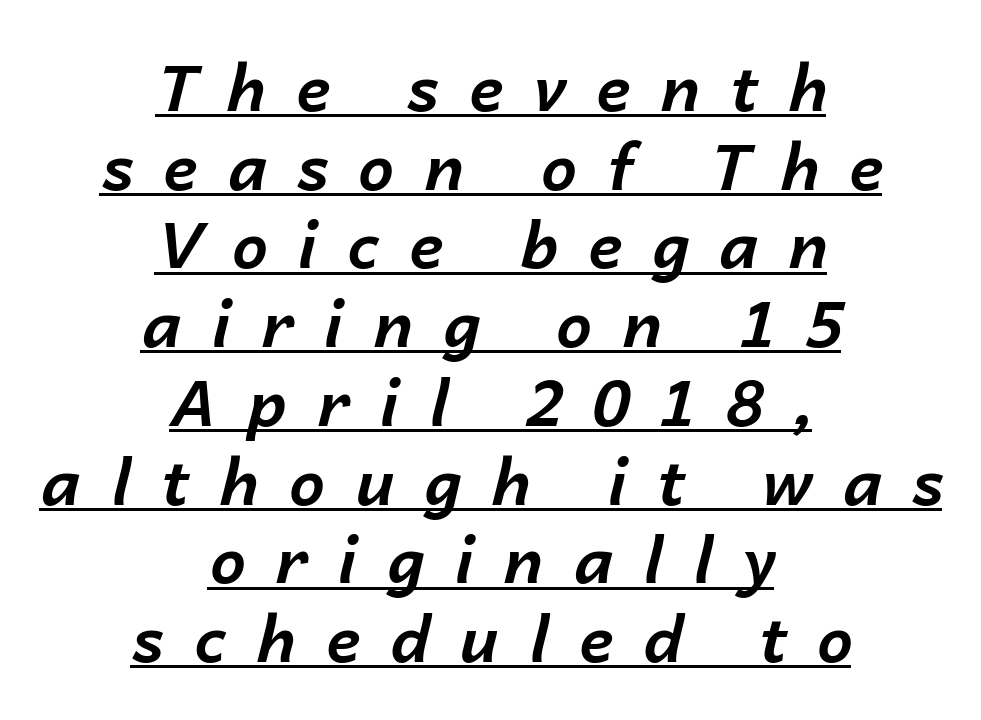
{"italic": "yes", "lean": "right", "slant_degrees": 14, "bold": "yes", "weight": "bold", "width": "normal", "stroke_contrast": "low", "x_height": "medium", "monospaced": "no", "underline": "yes", "align": "center", "line_spacing_ratio": 1.23, "letter_spacing": "wide", "letter_spacing_em": 0.47, "glyph_px": 64}
